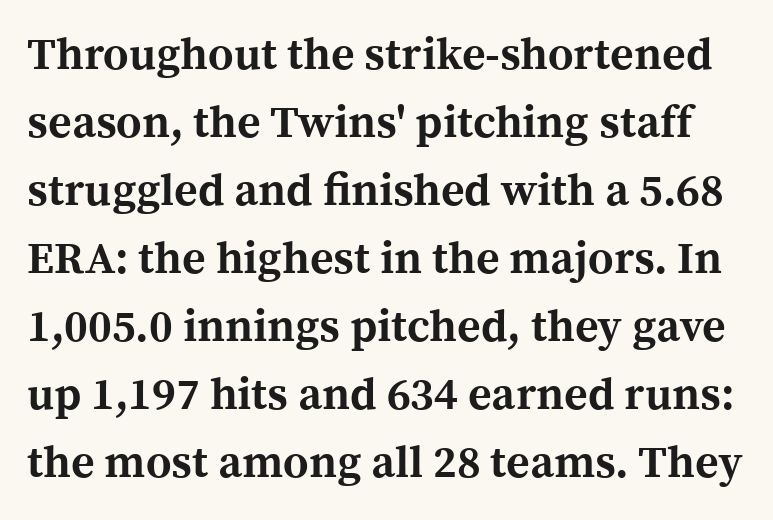
Q: Is the text bold? A: Yes.
Q: Is the text italic (slanted)? A: No, it is upright.
Q: Is the typeface a serif or a sans-serif typeface? A: Serif.
Q: Is the text underlined? A: No.
Q: Is the spacing between letters normal or unusually wide? A: Normal.
Q: Is the spacing between lines tight, normal or loose? A: Normal.
Q: Width (condensed, normal, or wide)? A: Normal.
Q: x-height? A: Medium.
Q: Monospaced? A: No.
